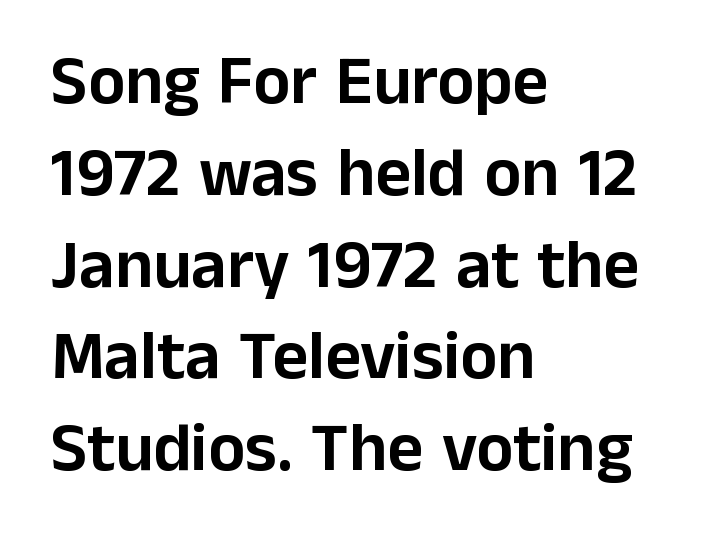
In terms of posture, this sample is upright. Each new line begins a customary step beneath the previous one. The rendering shows plain stroke endings on the letterforms — a sans-serif design. The letters advance in unequal steps, a hallmark of proportional type.
